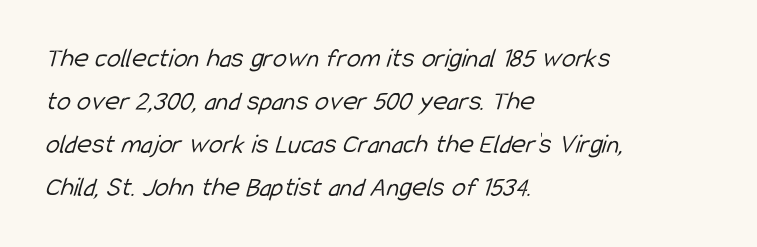
Q: Is the text bold? A: No.
Q: Is the typeface a serif or a sans-serif typeface? A: Sans-serif.
Q: Is the text underlined? A: No.
Q: How is the paragraph aligned? A: Left-aligned.
Q: Is the spacing between letters normal or unusually wide? A: Normal.
Q: Is the spacing between lines tight, normal or loose? A: Normal.
Q: Width (condensed, normal, or wide)? A: Condensed.
Q: Stroke contrast? A: Low.
Q: x-height? A: Medium.
Q: Monospaced? A: No.
